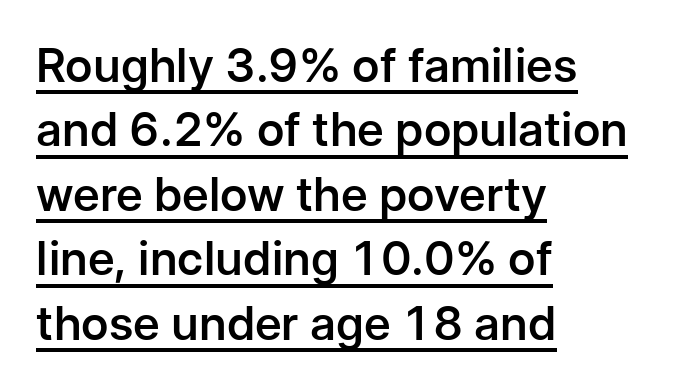
{"serif": "no", "italic": "no", "bold": "semi", "weight": "semibold", "width": "normal", "stroke_contrast": "low", "x_height": "medium", "monospaced": "no", "underline": "yes", "align": "left", "line_spacing": "normal", "line_spacing_ratio": 1.37, "letter_spacing": "normal", "letter_spacing_em": 0.0, "glyph_px": 47}
